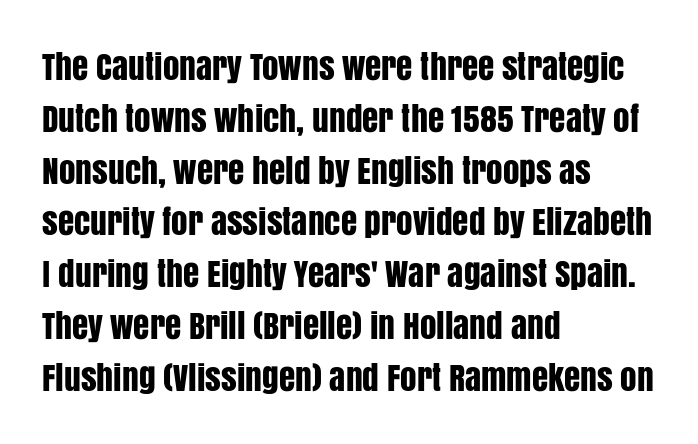
Glyph-to-glyph distance matches everyday printed text. The block of text has a typical density, with ordinary space between rows. Descenders hang freely into open space. The typesetter chose a ragged-right arrangement here. The letters advance in unequal steps, a hallmark of proportional type. The text was rendered using a sans face with plain stroke endings.
